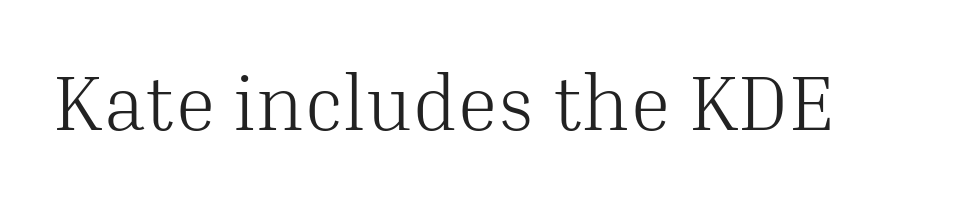
Q: Is the text bold? A: No.
Q: Is the text italic (slanted)? A: No, it is upright.
Q: Is the typeface a serif or a sans-serif typeface? A: Serif.
Q: Is the text underlined? A: No.
Q: Is the spacing between letters normal or unusually wide? A: Normal.
Q: Width (condensed, normal, or wide)? A: Normal.
Q: Stroke contrast? A: Medium.
Q: x-height? A: Medium.
Q: Monospaced? A: No.
